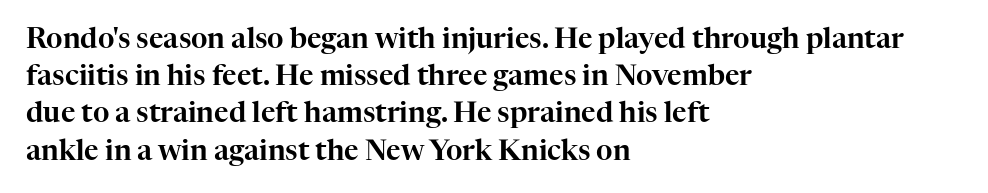
Q: Is the text italic (slanted)? A: No, it is upright.
Q: Is the typeface a serif or a sans-serif typeface? A: Serif.
Q: Is the text underlined? A: No.
Q: How is the paragraph aligned? A: Left-aligned.
Q: Is the spacing between letters normal or unusually wide? A: Normal.
Q: Is the spacing between lines tight, normal or loose? A: Normal.
Q: Width (condensed, normal, or wide)? A: Normal.
Q: Stroke contrast? A: High.
Q: x-height? A: Medium.
Q: Monospaced? A: No.
